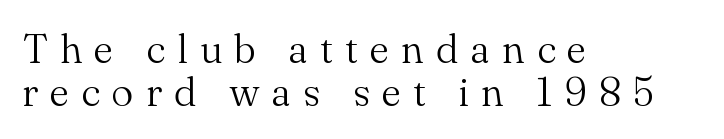
{"serif": "yes", "italic": "no", "bold": "no", "weight": "light", "width": "normal", "stroke_contrast": "medium", "x_height": "small", "monospaced": "no", "underline": "no", "align": "left", "line_spacing": "tight", "line_spacing_ratio": 1.04, "letter_spacing": "wide", "letter_spacing_em": 0.3, "glyph_px": 41}
